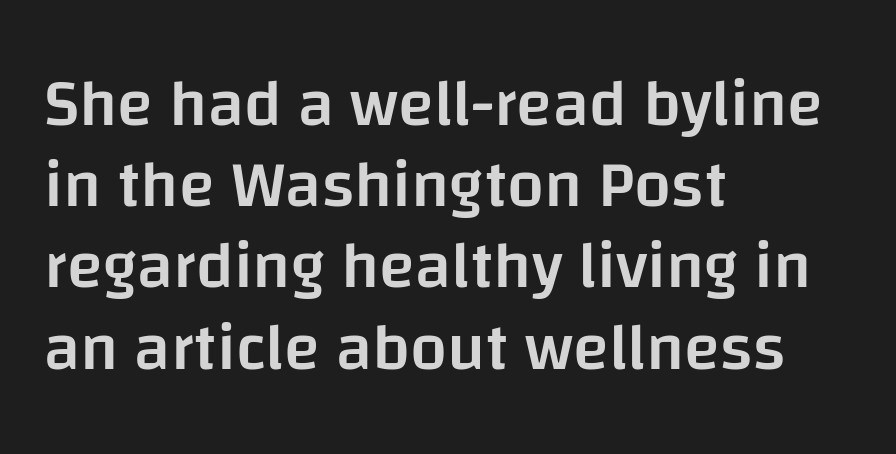
Q: Is the text bold? A: Semi-bold.
Q: Is the text italic (slanted)? A: No, it is upright.
Q: Is the typeface a serif or a sans-serif typeface? A: Sans-serif.
Q: Is the text underlined? A: No.
Q: How is the paragraph aligned? A: Left-aligned.
Q: Is the spacing between letters normal or unusually wide? A: Normal.
Q: Width (condensed, normal, or wide)? A: Normal.
Q: Stroke contrast? A: Low.
Q: x-height? A: Large.
Q: Monospaced? A: No.
